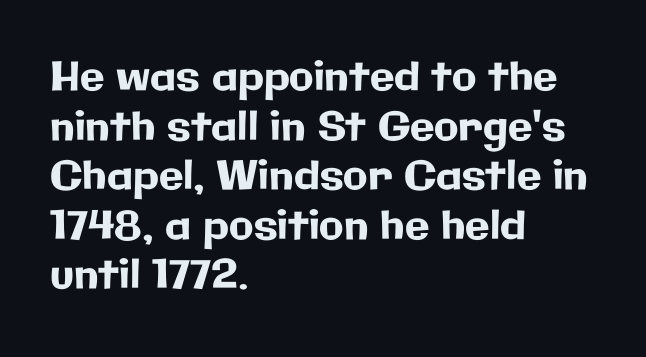
The passage shown is typed in a proportional face where columns would drift. Any mark beneath the type? The region is blank. The lines in this sample share a left origin and differ only in where they stop. Look at the bottom of the vertical strokes: they stop flat, with no serifs. Ascenders rise straight up at ninety degrees.
